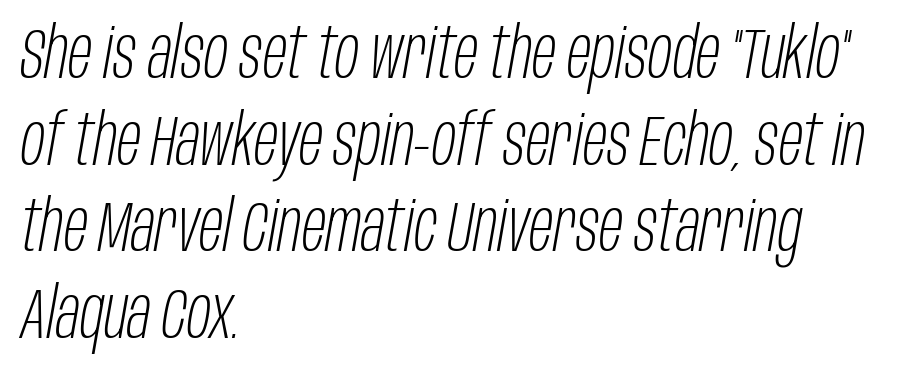
Between one letter and the next there's only the usual sliver of space. Notice how the passage keeps a crisp vertical edge on the left only. Summary of weight: not heavy and not bold. A typesetter would call this proportional, since set widths differ per character.
